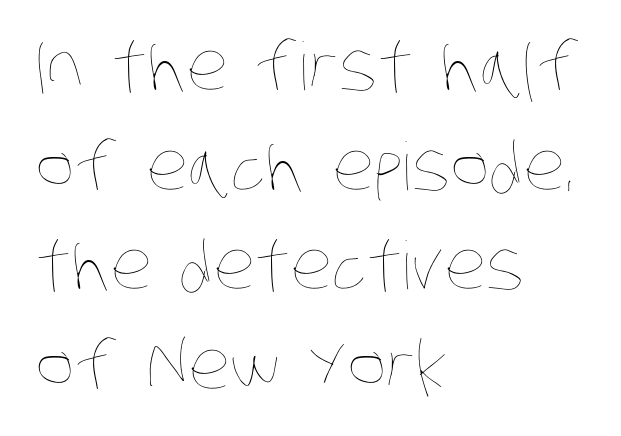
The image shows 66 px thin, condensed type; set left-aligned, normal line spacing (1.51x), normal letter spacing, not underlined; low stroke contrast and a large x-height.
